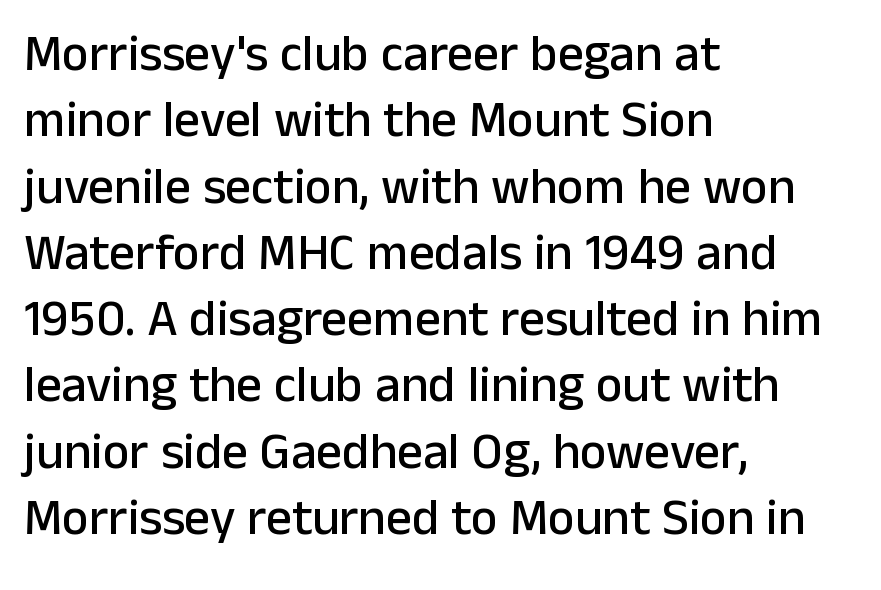
Q: Is the text italic (slanted)? A: No, it is upright.
Q: Is the typeface a serif or a sans-serif typeface? A: Sans-serif.
Q: Is the text underlined? A: No.
Q: How is the paragraph aligned? A: Left-aligned.
Q: Is the spacing between letters normal or unusually wide? A: Normal.
Q: Is the spacing between lines tight, normal or loose? A: Normal.
Q: Width (condensed, normal, or wide)? A: Normal.
Q: Stroke contrast? A: Low.
Q: x-height? A: Medium.
Q: Monospaced? A: No.
